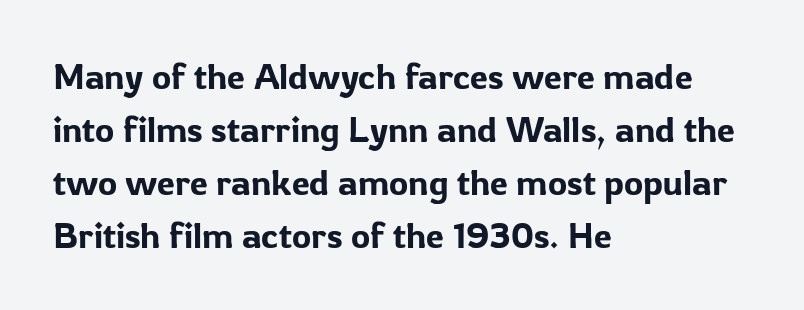
The image shows 36 px sans-serif type, upright; set left-aligned, normal line spacing (1.47x), normal letter spacing, not underlined; low stroke contrast and a medium x-height.
